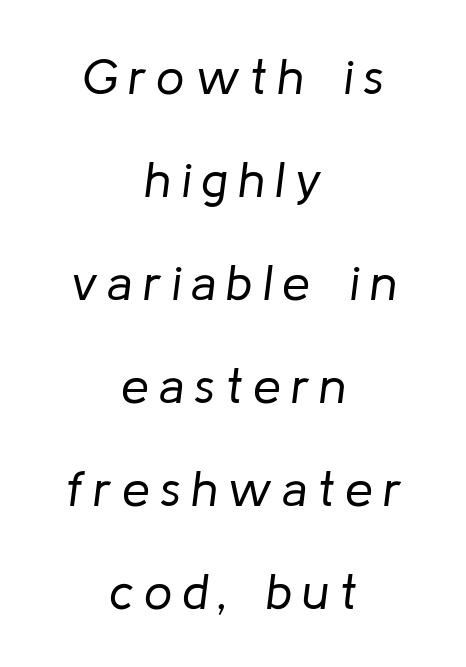
{"italic": "yes", "lean": "right", "slant_degrees": 8, "bold": "no", "weight": "regular", "width": "normal", "stroke_contrast": "low", "x_height": "medium", "monospaced": "no", "underline": "no", "align": "center", "line_spacing": "loose", "line_spacing_ratio": 2.06, "letter_spacing": "wide", "letter_spacing_em": 0.2, "glyph_px": 50}
